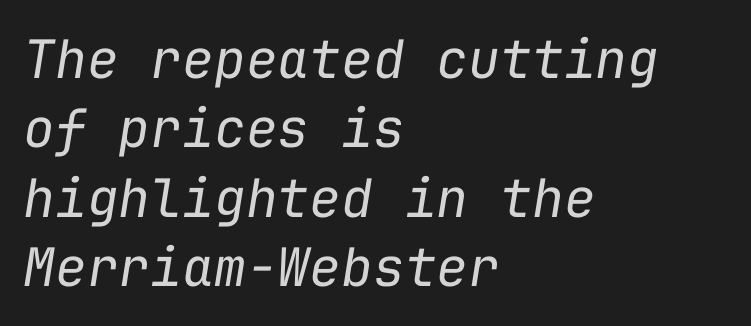
The image shows 53 px regular-weight type, italic (leaning right), monospaced; set left-aligned, normal line spacing (1.31x), normal letter spacing, not underlined; low stroke contrast and a medium x-height.
